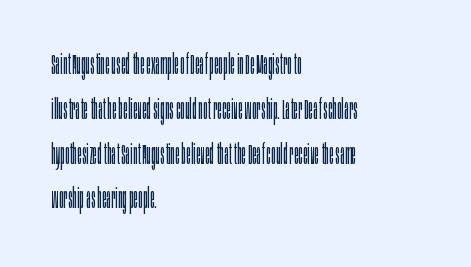
{"serif": "no", "italic": "no", "bold": "no", "weight": "light", "width": "condensed", "stroke_contrast": "low", "x_height": "large", "monospaced": "no", "underline": "no", "align": "left", "line_spacing": "normal", "line_spacing_ratio": 1.6, "letter_spacing": "normal", "letter_spacing_em": 0.0, "glyph_px": 28}
